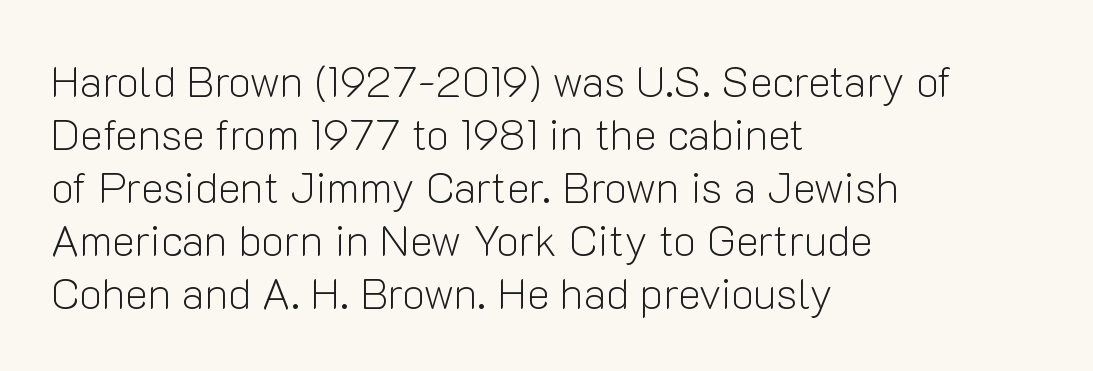
Spacing between characters is what you'd get straight out of the box. The face used here is proportionally spaced, like ordinary book or web type. This is roman type, the default non-slanted kind. A light-to-regular cut is what we see here. This is sans-serif lettering, the kind often seen on screens and signage. Leftover space on each line is placed entirely after the last word.
